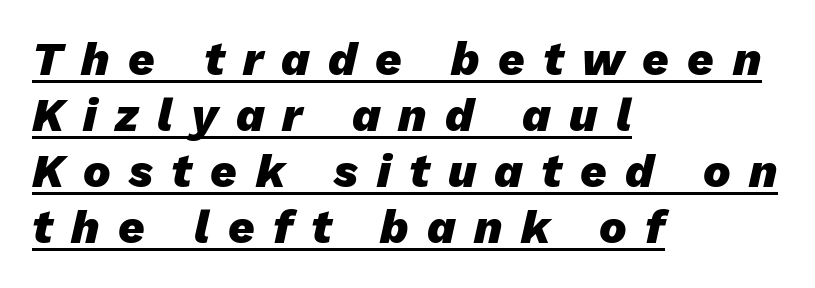
This sample is left-justified, so line endings fall wherever the words run out. Tracking value appears strongly positive — letters spread wide. The typography opts for an oblique posture over an upright one. Heavy-handed strokes throughout: this text is bold.
